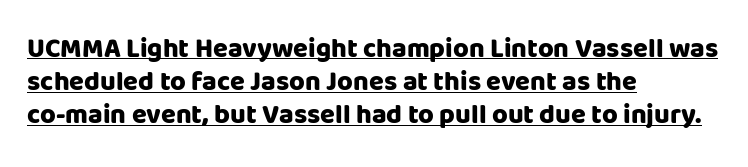
Decoration check: the copy is underlined. One-word summary of the alignment: left. What stands out about the letter spacing? Nothing — it is the standard amount. The passage shown is emphatically bold.
